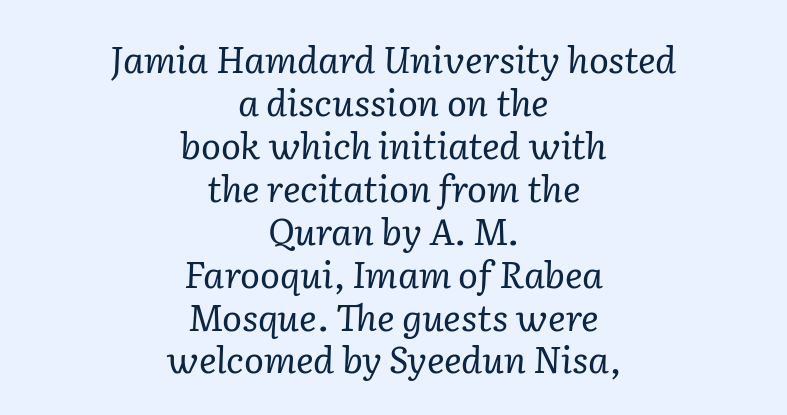
Do the characters align in a grid? No, the font is proportional. The space beneath each line is pristine and unruled. The axis of the letterforms is tilted away from vertical. Spacing between characters is what you'd get straight out of the box. The lines in this sample share a center point and differ in where they start and stop.
